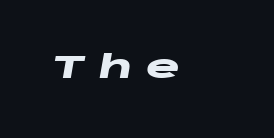
Q: Is the text bold? A: Yes.
Q: Is the text italic (slanted)? A: Yes, it leans right by about 10 degrees.
Q: Is the text underlined? A: No.
Q: Is the spacing between letters normal or unusually wide? A: Unusually wide.
Q: Width (condensed, normal, or wide)? A: Wide.
Q: Stroke contrast? A: Low.
Q: x-height? A: Large.
Q: Monospaced? A: No.
